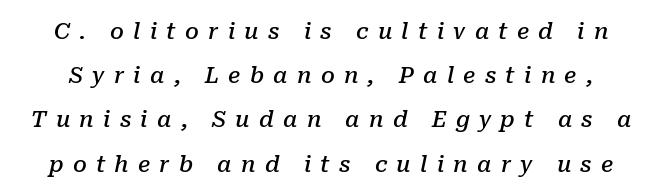
Q: Is the text bold? A: Semi-bold.
Q: Is the text italic (slanted)? A: Yes, it leans right by about 10 degrees.
Q: Is the text underlined? A: No.
Q: Is the spacing between letters normal or unusually wide? A: Unusually wide.
Q: Is the spacing between lines tight, normal or loose? A: Loose.
